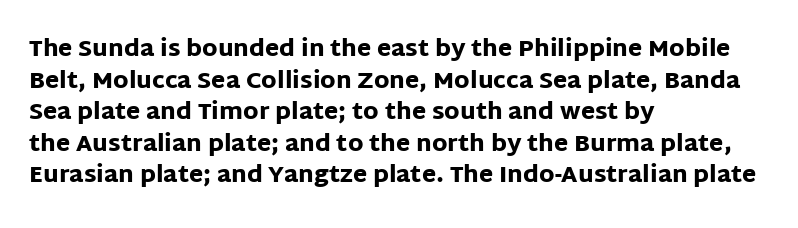
One glance says typical: line gaps are just what's usual. The letters stand upright; this is a roman face. These lines stack with their left ends in a neat column. Bold? Absolutely — the strokes are thick and heavy.
